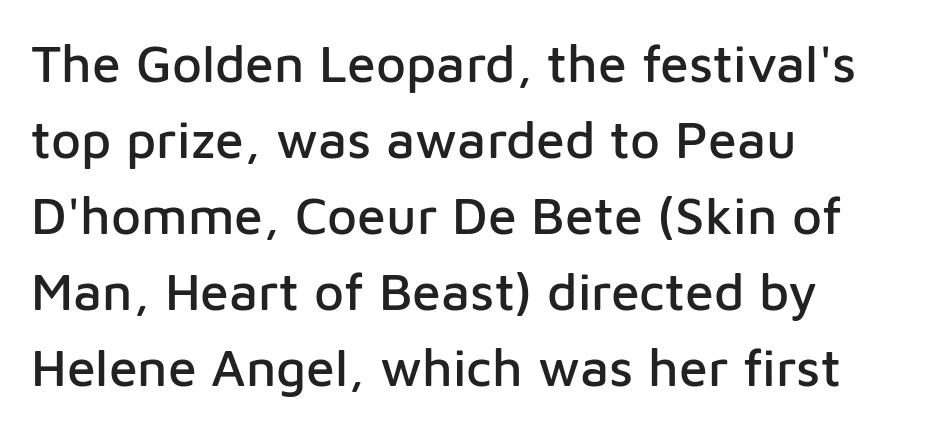
The passage shown is typed in a proportional face where columns would drift. There is no visible air inserted between adjacent glyphs. The foot of each line stays bare and open. Does the lettering tilt? It doesn't — this is upright. Check where the strokes stop: nothing finishes them off — pure sans. Casual observation: everything's shoved over to the left.
